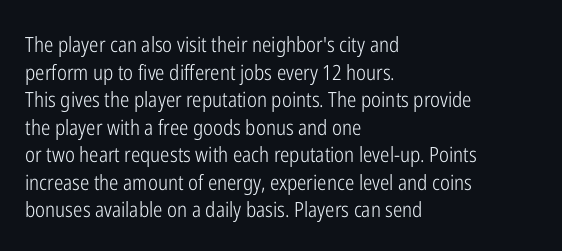
Q: Is the text bold? A: No.
Q: Is the text italic (slanted)? A: No, it is upright.
Q: Is the text underlined? A: No.
Q: How is the paragraph aligned? A: Left-aligned.
Q: Is the spacing between letters normal or unusually wide? A: Normal.
Q: Is the spacing between lines tight, normal or loose? A: Normal.
